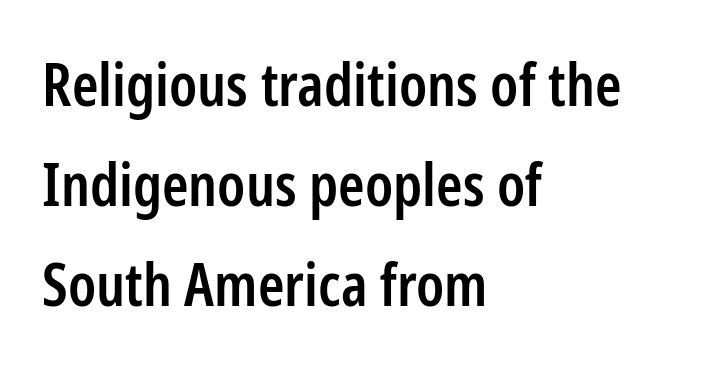
The image shows 60 px semibold, condensed sans-serif type, upright; set left-aligned, normal line spacing (1.67x), normal letter spacing, not underlined; low stroke contrast and a medium x-height.
